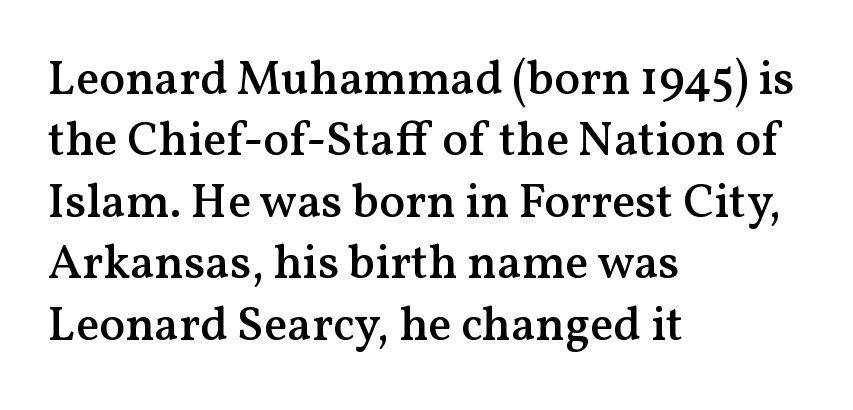
{"serif": "yes", "italic": "no", "bold": "semi", "weight": "semibold", "width": "normal", "stroke_contrast": "medium", "x_height": "medium", "monospaced": "no", "underline": "no", "align": "left", "line_spacing": "normal", "line_spacing_ratio": 1.28, "letter_spacing": "normal", "letter_spacing_em": 0.0, "glyph_px": 48}
